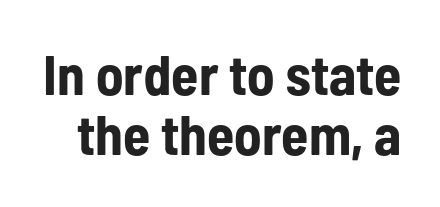
The image shows 56 px bold, condensed sans-serif type, upright; set tight line spacing (1.08x), normal letter spacing, not underlined; low stroke contrast and a medium x-height.
